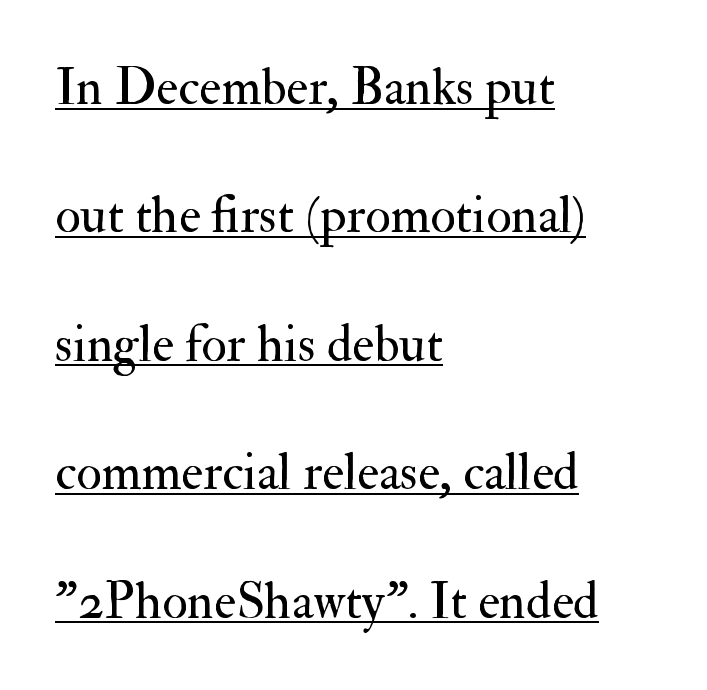
The specimen includes a rule beneath the text block's lines. Honestly, the rows look like they've been pulled way apart. Caption: standard tracking, unaltered. It's the straight-up-and-down kind of type. Note the varied advance widths — an 'i' is clearly narrower than an 'm'.
